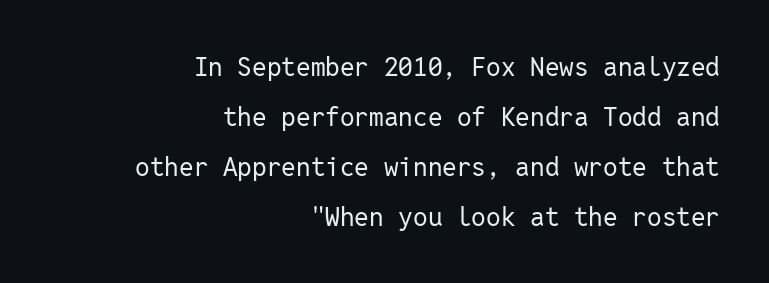
Q: Is the text bold? A: No.
Q: Is the text italic (slanted)? A: No, it is upright.
Q: Is the text underlined? A: No.
Q: How is the paragraph aligned? A: Right-aligned.
Q: Is the spacing between letters normal or unusually wide? A: Normal.
Q: Is the spacing between lines tight, normal or loose? A: Loose.
